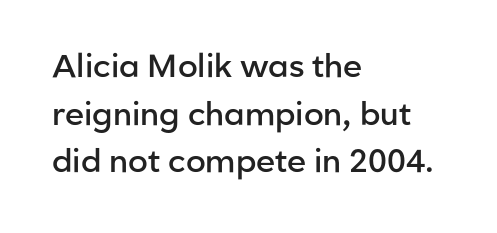
The foot of each line stays bare and open. Look at the tracking — it's just the regular setting, nothing added. A typesetter would mark this as roman, not italic. Every letter is mildly thick-stroked: semibold rather than bold.
